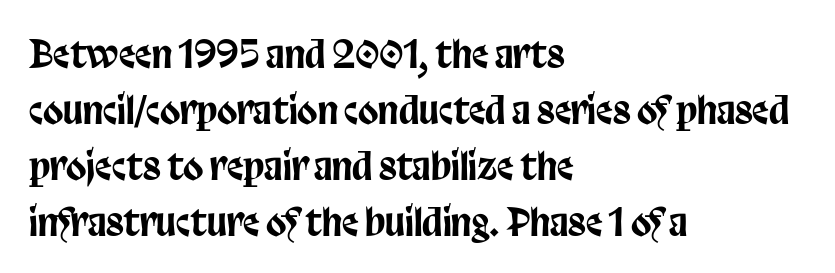
{"serif": "no", "italic": "no", "width": "condensed", "stroke_contrast": "low", "x_height": "large", "monospaced": "no", "underline": "no", "align": "left", "line_spacing": "normal", "line_spacing_ratio": 1.51, "letter_spacing": "normal", "letter_spacing_em": 0.0, "glyph_px": 37}
